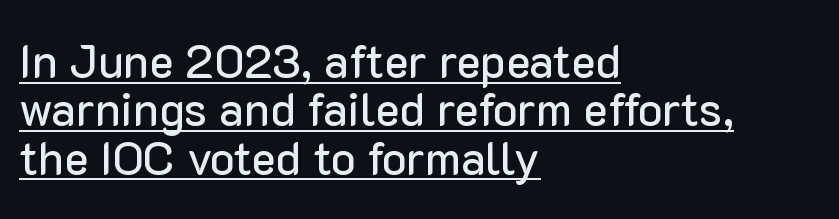
Q: Is the text italic (slanted)? A: No, it is upright.
Q: Is the typeface a serif or a sans-serif typeface? A: Sans-serif.
Q: Is the text underlined? A: Yes.
Q: How is the paragraph aligned? A: Left-aligned.
Q: Is the spacing between letters normal or unusually wide? A: Normal.
Q: Is the spacing between lines tight, normal or loose? A: Tight.
Q: Width (condensed, normal, or wide)? A: Normal.
Q: Stroke contrast? A: Low.
Q: x-height? A: Medium.
Q: Monospaced? A: No.
